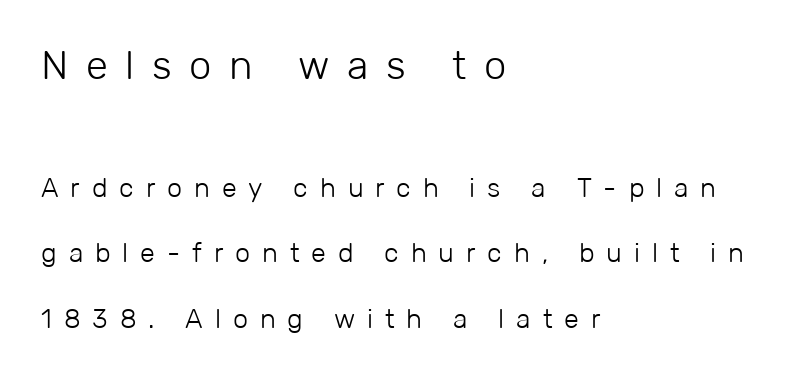
{"serif": "no", "italic": "no", "bold": "no", "weight": "light", "width": "normal", "stroke_contrast": "low", "x_height": "medium", "monospaced": "no", "underline": "no", "align": "left", "line_spacing": "loose", "line_spacing_ratio": 2.44, "letter_spacing": "wide", "letter_spacing_em": 0.44, "larger_block": "first", "size_ratio": 1.48, "glyph_px": 40}
